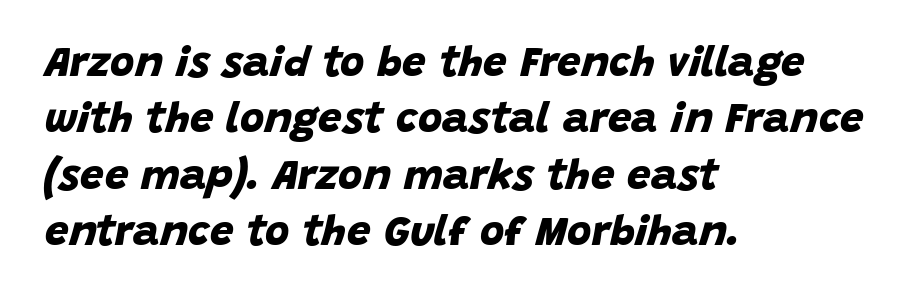
{"serif": "no", "bold": "yes", "weight": "bold", "width": "normal", "stroke_contrast": "low", "x_height": "large", "monospaced": "no", "underline": "no", "align": "left", "line_spacing": "normal", "line_spacing_ratio": 1.34, "letter_spacing": "normal", "letter_spacing_em": 0.0, "glyph_px": 42}
